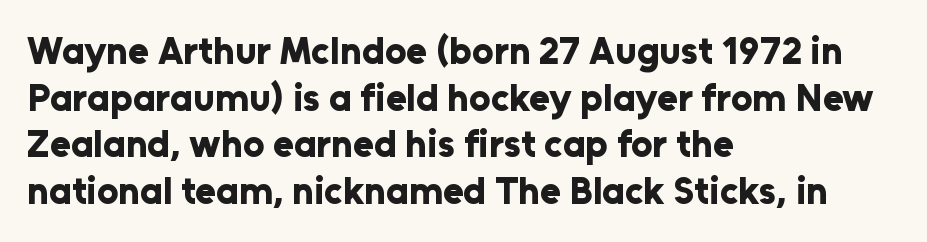
Q: Is the text bold? A: Yes.
Q: Is the text italic (slanted)? A: No, it is upright.
Q: Is the typeface a serif or a sans-serif typeface? A: Sans-serif.
Q: Is the text underlined? A: No.
Q: How is the paragraph aligned? A: Left-aligned.
Q: Is the spacing between letters normal or unusually wide? A: Normal.
Q: Width (condensed, normal, or wide)? A: Normal.
Q: Stroke contrast? A: Low.
Q: x-height? A: Medium.
Q: Monospaced? A: No.
